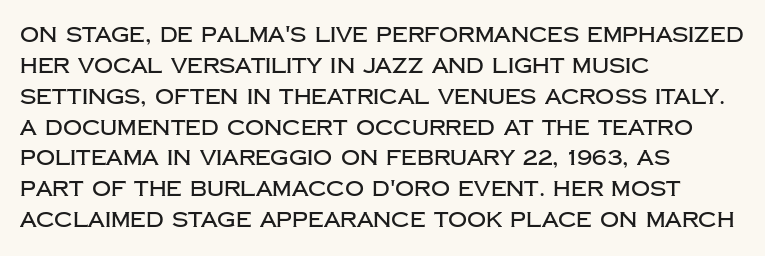
Q: Is the text italic (slanted)? A: No, it is upright.
Q: Is the text underlined? A: No.
Q: How is the paragraph aligned? A: Left-aligned.
Q: Is the spacing between letters normal or unusually wide? A: Normal.
Q: Is the spacing between lines tight, normal or loose? A: Normal.
